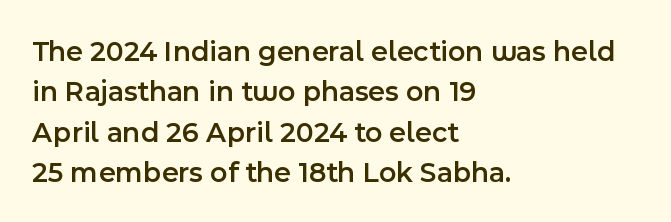
{"serif": "no", "italic": "no", "bold": "semi", "weight": "semibold", "width": "normal", "x_height": "medium", "monospaced": "no", "underline": "no", "align": "left", "line_spacing": "normal", "line_spacing_ratio": 1.39, "letter_spacing": "normal", "letter_spacing_em": 0.0, "glyph_px": 29}
